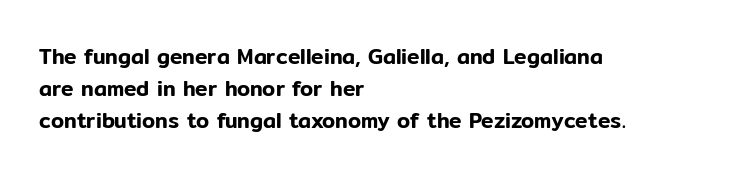
Spacing between characters is what you'd get straight out of the box. This sample is left-justified, so line endings fall wherever the words run out. Has an underline been added? It has not. Evenly set lines give the paragraph a standard silhouette. You can tell it's not italic because the verticals are truly vertical.
